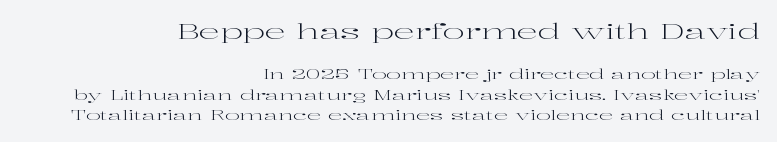
Tall strokes in this sample are plumb rather than angled. Line endings align vertically; line beginnings do not. Nothing heavy about these letters — not bold at all. One glance says typical: line gaps are just what's usual.
